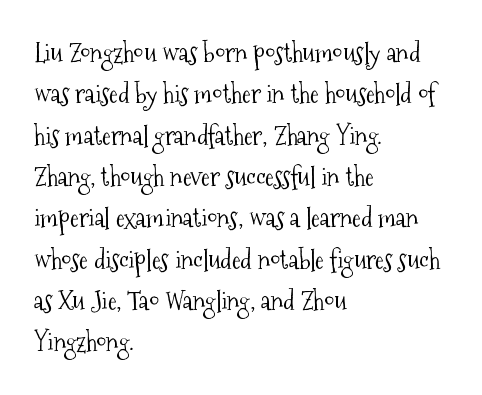
The image shows 26 px text type, upright; set left-aligned, normal line spacing (1.59x), normal letter spacing, not underlined.
